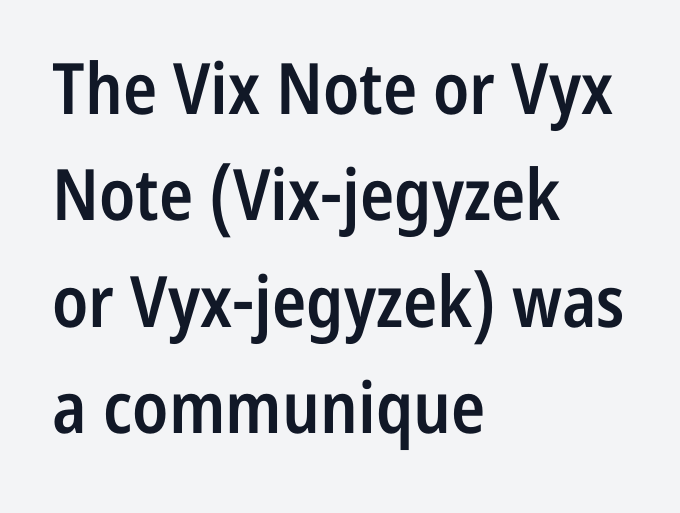
{"serif": "no", "italic": "no", "bold": "semi", "weight": "semibold", "width": "condensed", "stroke_contrast": "low", "x_height": "medium", "monospaced": "no", "underline": "no", "align": "left", "line_spacing": "normal", "line_spacing_ratio": 1.5, "letter_spacing": "normal", "letter_spacing_em": 0.0, "glyph_px": 71}
